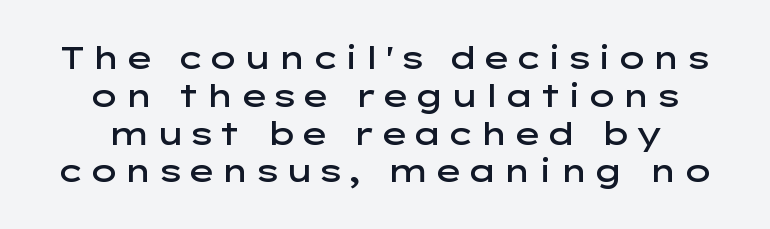
The image shows 31 px semibold, wide sans-serif type, upright; set line spacing 1.22x, not underlined; low stroke contrast and a medium x-height.
